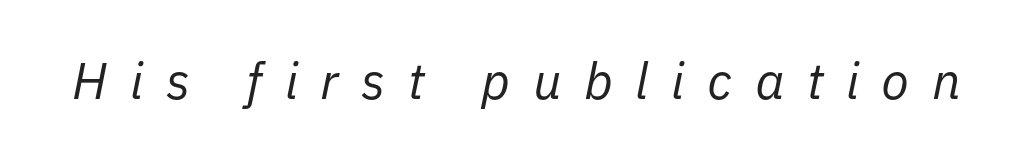
{"italic": "yes", "lean": "right", "slant_degrees": 11, "bold": "no", "weight": "regular", "width": "normal", "stroke_contrast": "low", "x_height": "medium", "monospaced": "no", "underline": "no", "letter_spacing": "wide", "letter_spacing_em": 0.44, "glyph_px": 51}
